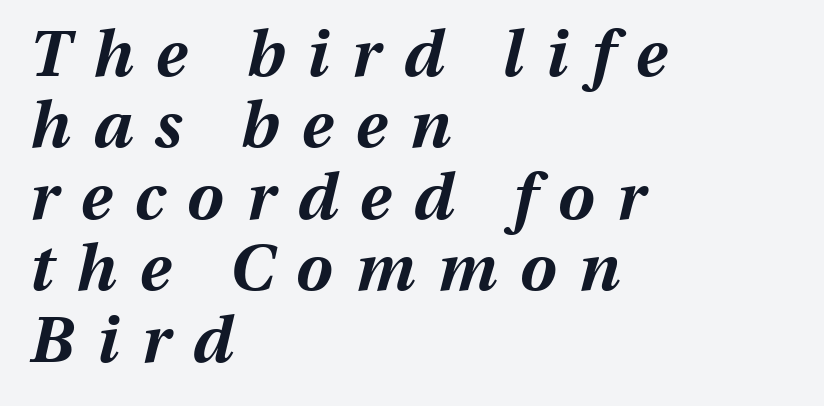
{"italic": "yes", "lean": "right", "slant_degrees": 13, "bold": "yes", "weight": "bold", "width": "normal", "stroke_contrast": "medium", "x_height": "medium", "monospaced": "no", "underline": "no", "align": "left", "line_spacing": "tight", "line_spacing_ratio": 1.1, "letter_spacing": "wide", "letter_spacing_em": 0.35, "glyph_px": 65}
